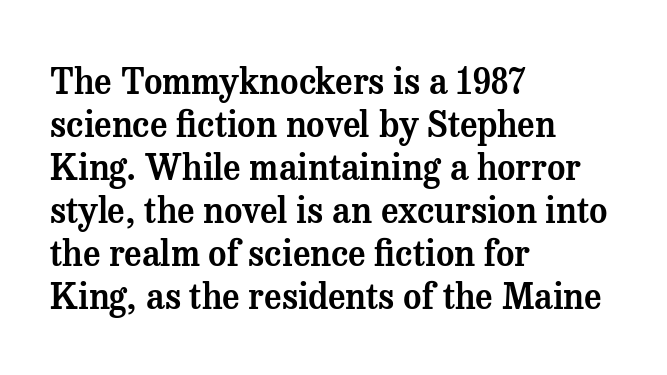
Does the copy run flush right? No — it runs flush left. Font category for this specimen: serif. What stands out about the letter spacing? Nothing — it is the standard amount. The rendering uses natural spacing where letterforms have individual widths.
